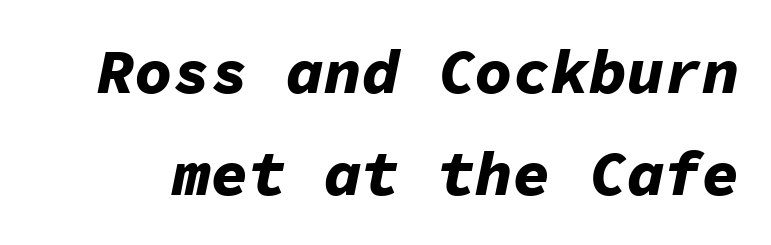
{"italic": "yes", "lean": "right", "slant_degrees": 11, "bold": "yes", "weight": "bold", "width": "normal", "stroke_contrast": "low", "x_height": "medium", "monospaced": "yes", "underline": "no", "line_spacing": "normal", "line_spacing_ratio": 1.62, "letter_spacing": "normal", "letter_spacing_em": 0.0, "glyph_px": 63}
